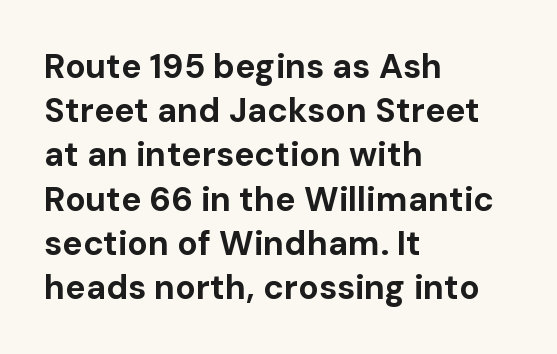
Q: Is the text bold? A: Yes.
Q: Is the text italic (slanted)? A: No, it is upright.
Q: Is the typeface a serif or a sans-serif typeface? A: Sans-serif.
Q: Is the text underlined? A: No.
Q: How is the paragraph aligned? A: Left-aligned.
Q: Is the spacing between letters normal or unusually wide? A: Normal.
Q: Is the spacing between lines tight, normal or loose? A: Normal.
Q: Width (condensed, normal, or wide)? A: Normal.
Q: Stroke contrast? A: Low.
Q: x-height? A: Medium.
Q: Monospaced? A: No.
